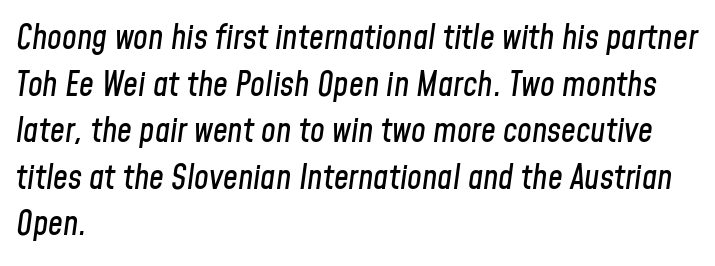
{"italic": "yes", "lean": "right", "slant_degrees": 8, "width": "condensed", "stroke_contrast": "low", "x_height": "medium", "monospaced": "no", "underline": "no", "align": "left", "line_spacing": "normal", "line_spacing_ratio": 1.41, "letter_spacing": "normal", "letter_spacing_em": 0.0, "glyph_px": 33}
